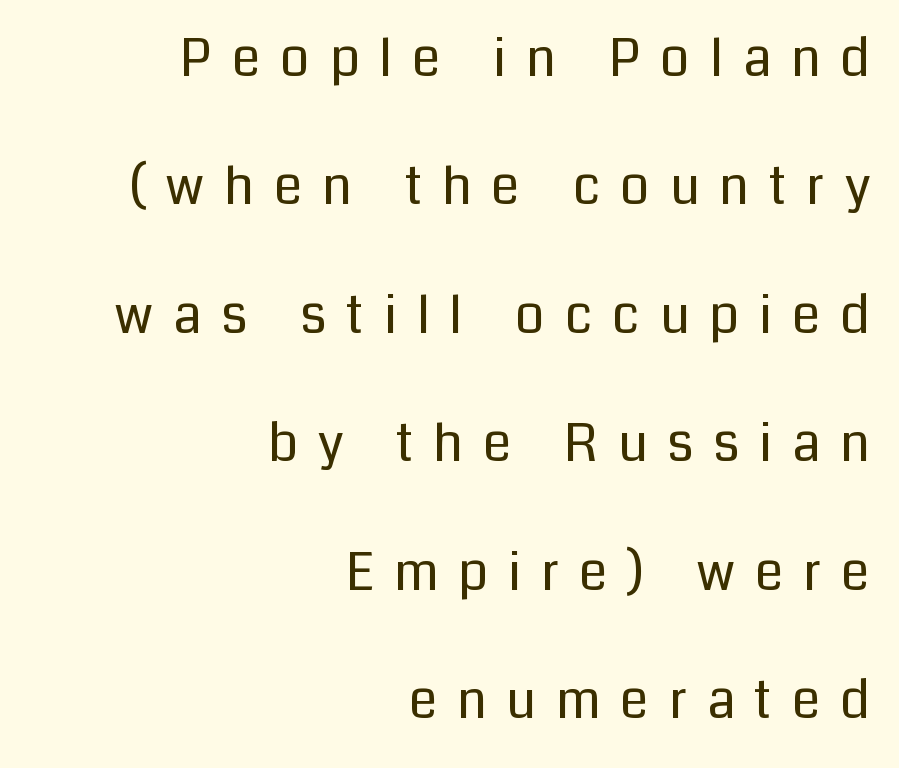
The image shows 52 px regular-weight sans-serif type, upright; set right-aligned, loose line spacing (2.47x), unusually wide letter spacing (+0.38 em), not underlined; low stroke contrast and a medium x-height.
